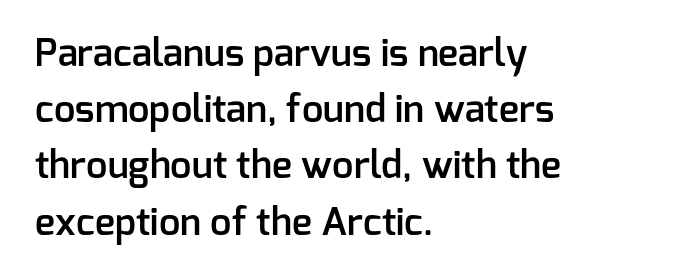
The image shows 38 px semibold sans-serif type, upright; set left-aligned, normal line spacing (1.48x), normal letter spacing, not underlined; low stroke contrast and a medium x-height.
